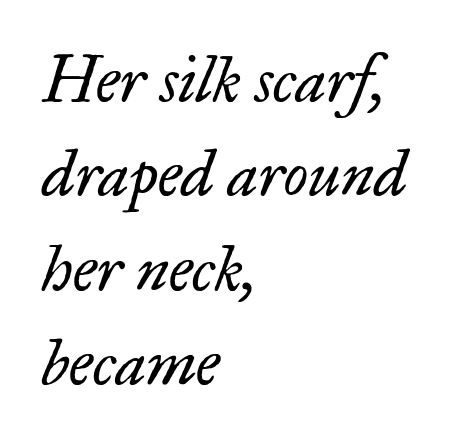
All the whitespace from short lines collects on the right. Reading down the column, the eye jumps a familiar distance to each next line. Between one letter and the next there's only the usual sliver of space. Does the type have serifs? Yes, each stem ends in a small foot. These lines are rendered in a variable-pitch font. The space directly below the letters is spotless.
